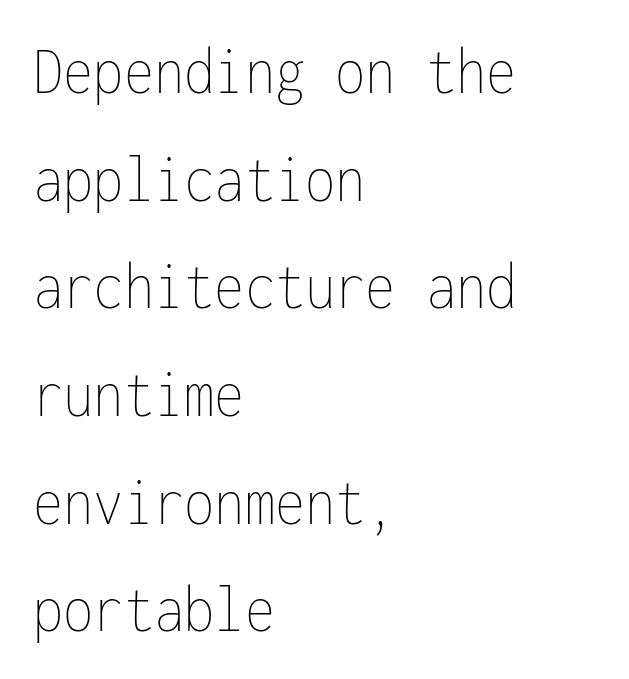
Q: Is the text bold? A: No.
Q: Is the text italic (slanted)? A: No, it is upright.
Q: Is the text underlined? A: No.
Q: How is the paragraph aligned? A: Left-aligned.
Q: Is the spacing between letters normal or unusually wide? A: Normal.
Q: Is the spacing between lines tight, normal or loose? A: Normal.
Q: Width (condensed, normal, or wide)? A: Condensed.
Q: Stroke contrast? A: Low.
Q: x-height? A: Medium.
Q: Monospaced? A: Yes.
